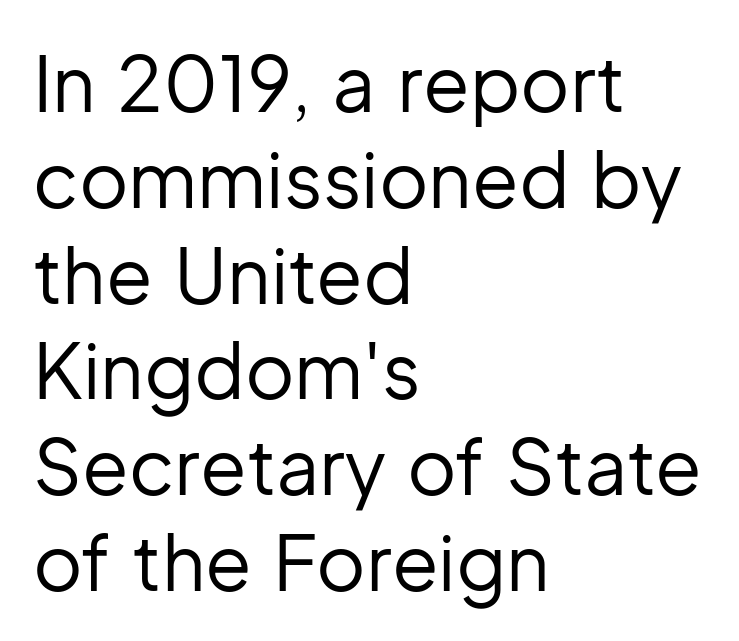
Q: Is the text bold? A: No.
Q: Is the text italic (slanted)? A: No, it is upright.
Q: Is the typeface a serif or a sans-serif typeface? A: Sans-serif.
Q: Is the text underlined? A: No.
Q: How is the paragraph aligned? A: Left-aligned.
Q: Is the spacing between letters normal or unusually wide? A: Normal.
Q: Is the spacing between lines tight, normal or loose? A: Normal.
Q: Width (condensed, normal, or wide)? A: Normal.
Q: Stroke contrast? A: Low.
Q: x-height? A: Medium.
Q: Monospaced? A: No.
